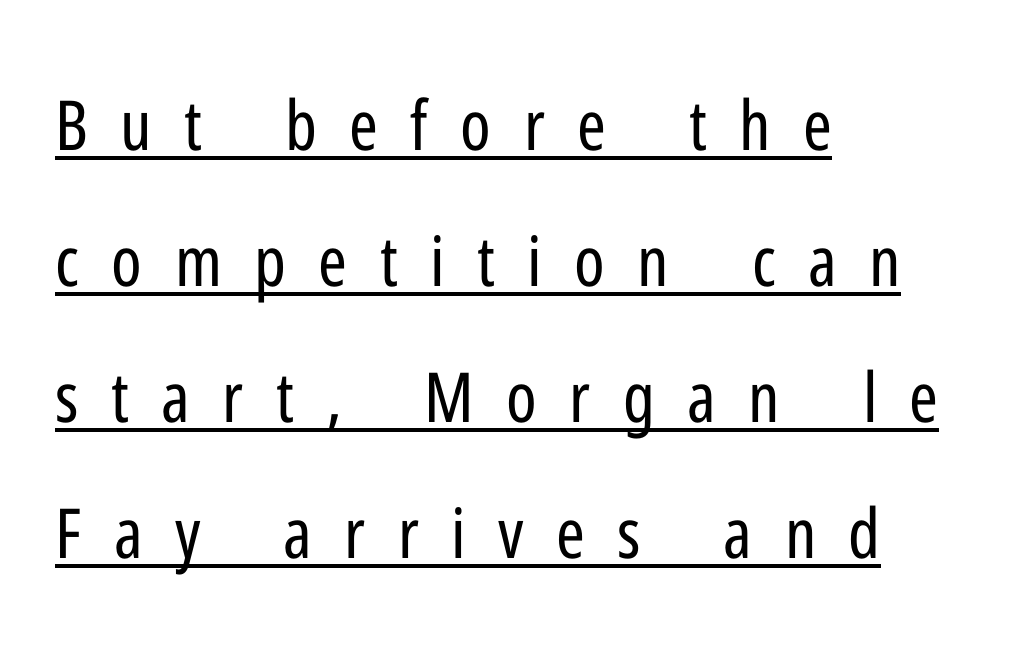
Q: Is the text bold? A: No.
Q: Is the text italic (slanted)? A: No, it is upright.
Q: Is the typeface a serif or a sans-serif typeface? A: Sans-serif.
Q: Is the text underlined? A: Yes.
Q: How is the paragraph aligned? A: Left-aligned.
Q: Is the spacing between letters normal or unusually wide? A: Unusually wide.
Q: Is the spacing between lines tight, normal or loose? A: Loose.
Q: Width (condensed, normal, or wide)? A: Condensed.
Q: Stroke contrast? A: Low.
Q: x-height? A: Medium.
Q: Monospaced? A: No.
